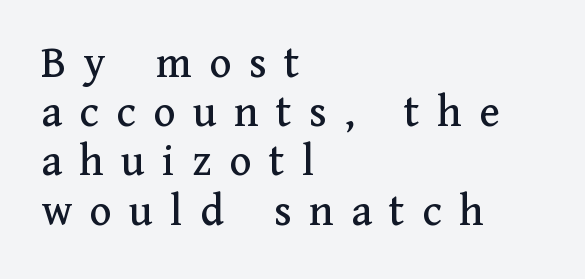
The image shows 46 px serif type, upright; set left-aligned, tight line spacing (1.07x), unusually wide letter spacing (+0.38 em), not underlined; medium stroke contrast and a medium x-height.
